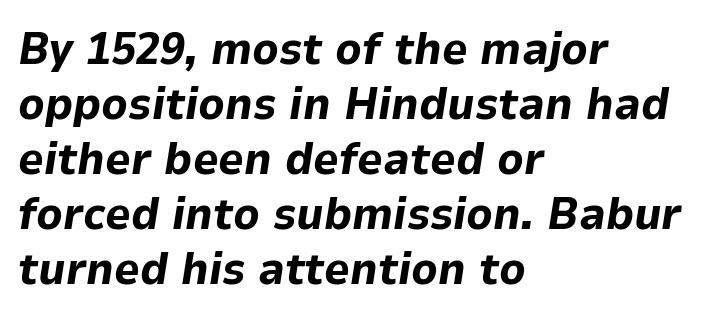
The image shows 45 px bold type, italic (leaning right); set left-aligned, line spacing 1.22x, normal letter spacing, not underlined; low stroke contrast and a medium x-height.
